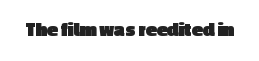
The image shows 20 px bold type, upright; set normal letter spacing, not underlined.
